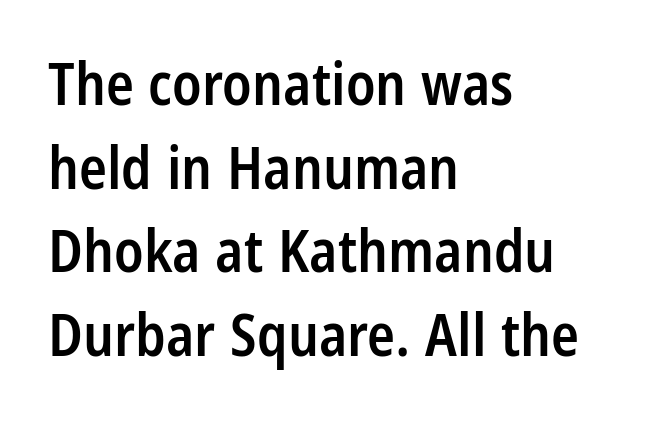
The baseline area is clear. The rows are spaced the way most documents space them. The line texture is even and compact thanks to regular tracking. Each letter keeps its own natural width here, so spacing adapts to shape. Teacher's note: observe the even left margin — that is flush-left alignment. Nothing sits at the stroke ends, so this counts as sans-serif.
